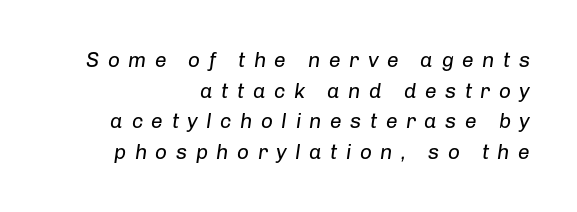
Q: Is the text bold? A: No.
Q: Is the text italic (slanted)? A: Yes, it leans right by about 8 degrees.
Q: Is the text underlined? A: No.
Q: How is the paragraph aligned? A: Right-aligned.
Q: Is the spacing between letters normal or unusually wide? A: Unusually wide.
Q: Is the spacing between lines tight, normal or loose? A: Normal.
